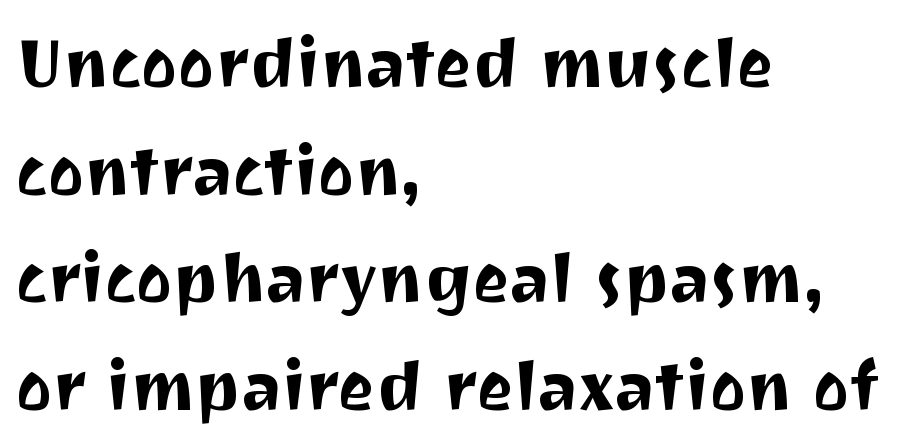
{"serif": "no", "italic": "no", "width": "normal", "stroke_contrast": "medium", "x_height": "medium", "monospaced": "no", "underline": "no", "align": "left", "line_spacing": "normal", "line_spacing_ratio": 1.56, "letter_spacing": "normal", "letter_spacing_em": 0.0, "glyph_px": 69}
